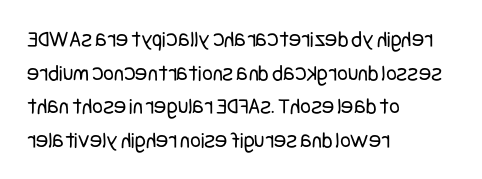
Q: Is the text bold? A: No.
Q: Is the text italic (slanted)? A: No, it is upright.
Q: Is the text underlined? A: No.
Q: How is the paragraph aligned? A: Left-aligned.
Q: Is the spacing between letters normal or unusually wide? A: Normal.
Q: Is the spacing between lines tight, normal or loose? A: Normal.
